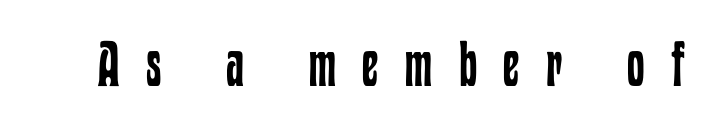
Q: Is the text bold? A: No.
Q: Is the text italic (slanted)? A: No, it is upright.
Q: Is the text underlined? A: No.
Q: Is the spacing between letters normal or unusually wide? A: Unusually wide.
Q: Width (condensed, normal, or wide)? A: Condensed.
Q: Stroke contrast? A: Low.
Q: x-height? A: Medium.
Q: Monospaced? A: No.
